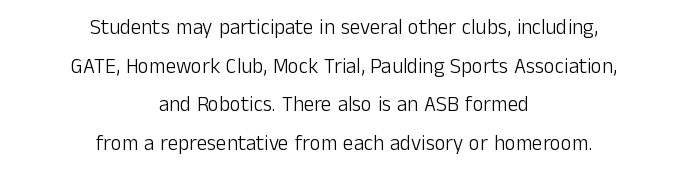
Q: Is the text bold? A: No.
Q: Is the text italic (slanted)? A: No, it is upright.
Q: Is the text underlined? A: No.
Q: How is the paragraph aligned? A: Centered.
Q: Is the spacing between letters normal or unusually wide? A: Normal.
